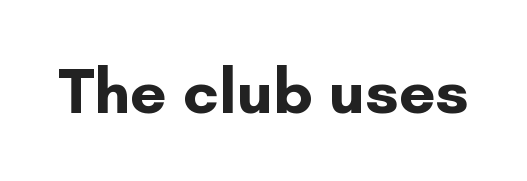
Q: Is the text bold? A: Yes.
Q: Is the text italic (slanted)? A: No, it is upright.
Q: Is the typeface a serif or a sans-serif typeface? A: Sans-serif.
Q: Is the text underlined? A: No.
Q: Is the spacing between letters normal or unusually wide? A: Normal.
Q: Width (condensed, normal, or wide)? A: Normal.
Q: Stroke contrast? A: Low.
Q: x-height? A: Small.
Q: Monospaced? A: No.
